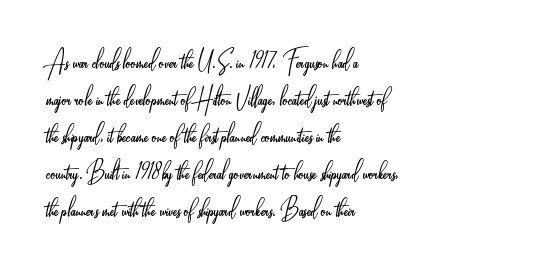
Q: Is the text bold? A: No.
Q: Is the text italic (slanted)? A: Yes.
Q: Is the typeface a serif or a sans-serif typeface? A: Sans-serif.
Q: Is the text underlined? A: No.
Q: How is the paragraph aligned? A: Left-aligned.
Q: Is the spacing between letters normal or unusually wide? A: Normal.
Q: Width (condensed, normal, or wide)? A: Condensed.
Q: Stroke contrast? A: Low.
Q: x-height? A: Small.
Q: Monospaced? A: No.
